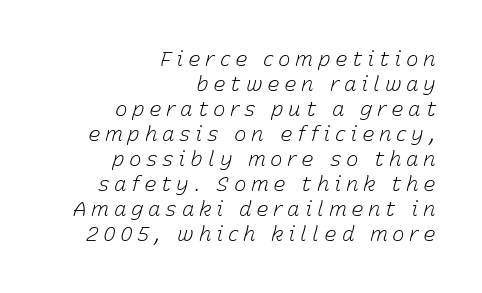
The image shows 21 px text type, italic (leaning right); set right-aligned, line spacing 1.19x, unusually wide letter spacing (+0.22 em), not underlined.
